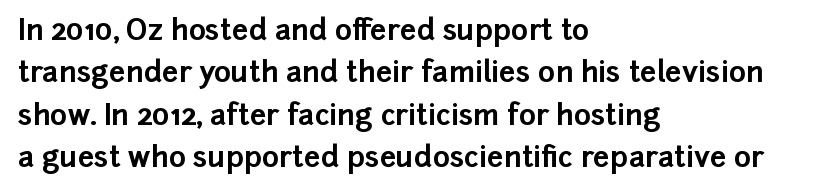
The image shows 29 px bold sans-serif type, upright; set left-aligned, normal line spacing (1.46x), normal letter spacing, not underlined; low stroke contrast and a medium x-height.
